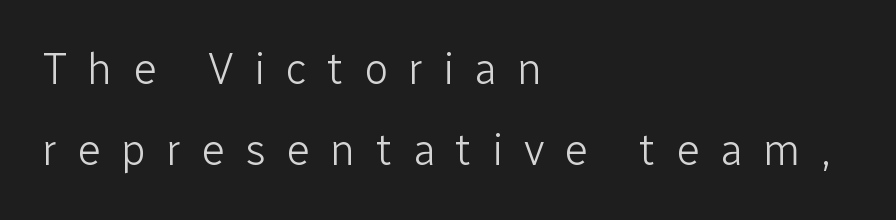
You could not count columns in this text — the font is proportionally spaced. Compared with a centered layout, this one pins lines to the left instead. The specimen reads as upright at a glance. The rendering shows plain stroke endings on the letterforms — a sans-serif design.
